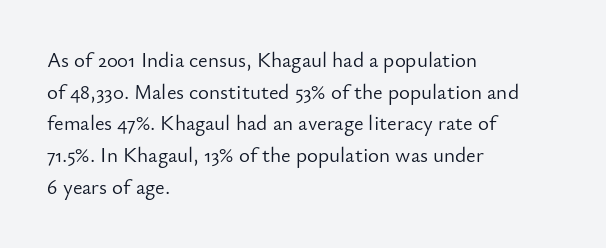
The image shows 21 px text type, upright; set left-aligned, normal line spacing (1.51x), normal letter spacing, not underlined.
